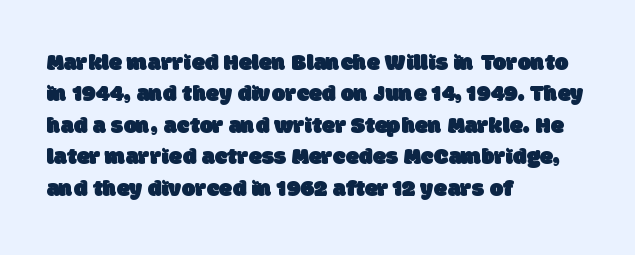
Observe the ordinary spacing: letters are neighbours, not strangers. The string is rendered with underlining switched off. Normally led — the rows are evenly, conventionally spaced. The rendering anchors every line to the left-hand side.
